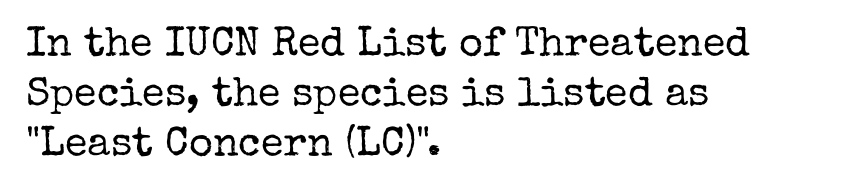
The image shows 41 px regular-weight serif type, upright; set left-aligned, line spacing 1.22x, normal letter spacing, not underlined; low stroke contrast and a medium x-height.
